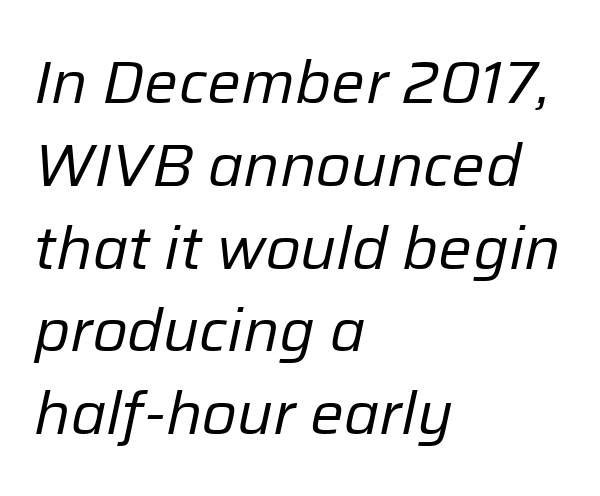
The image shows 60 px regular-weight type, italic (leaning right); set left-aligned, normal line spacing (1.38x), normal letter spacing, not underlined; low stroke contrast and a medium x-height.
